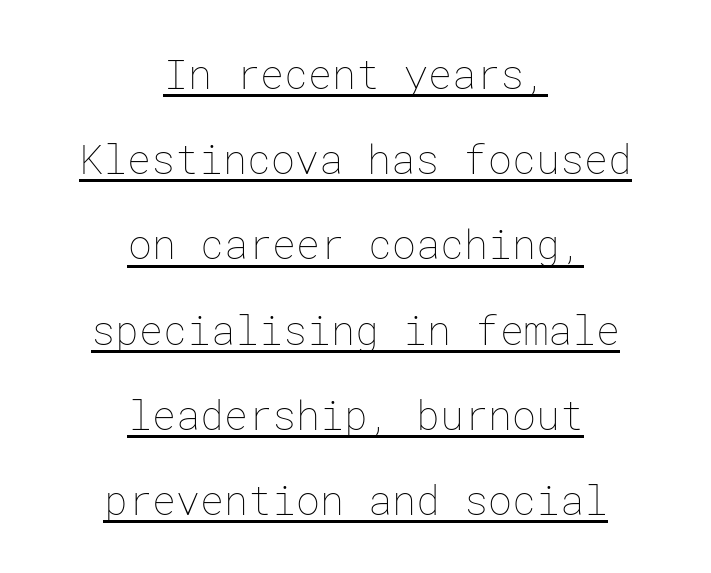
Q: Is the text bold? A: No.
Q: Is the text italic (slanted)? A: No, it is upright.
Q: Is the text underlined? A: Yes.
Q: How is the paragraph aligned? A: Centered.
Q: Is the spacing between letters normal or unusually wide? A: Normal.
Q: Is the spacing between lines tight, normal or loose? A: Loose.
Q: Width (condensed, normal, or wide)? A: Normal.
Q: Stroke contrast? A: Low.
Q: x-height? A: Medium.
